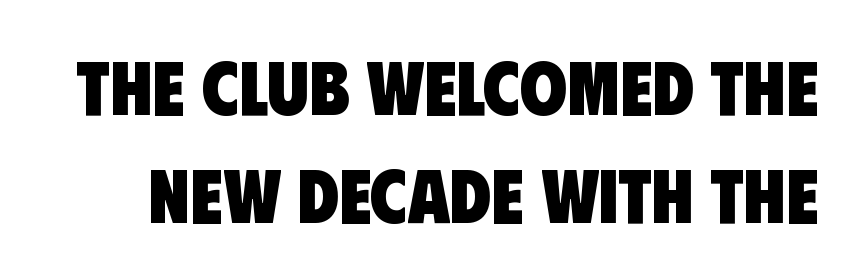
These words are printed bold, with thick strokes throughout. Rule under the text: the space is simply empty. Here the designer chose a conventional face with non-uniform glyph widths. Short note: letters normally spaced. The glyphs in this specimen are sans serif.
